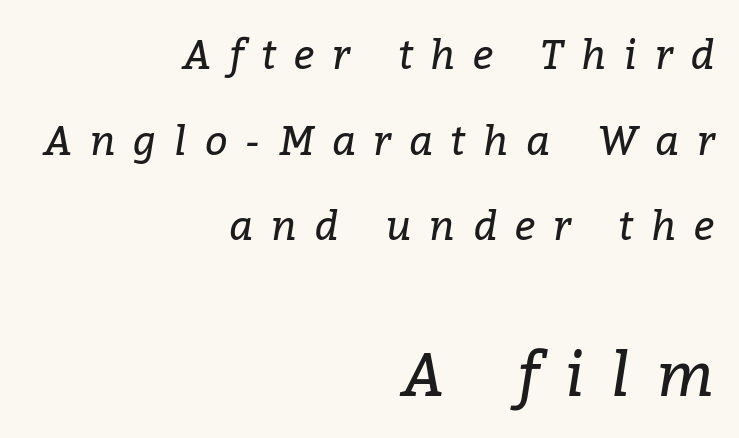
Leading is clearly above the norm, producing a sparse column. Any mark beneath the type? The region is blank. Of the two passages, the one underneath uses the larger point size. The weight would be labelled regular, book, light, or lighter still. The face used here is rendered with a markedly widened letterfit. In CSS terms this would be text-align: right.
